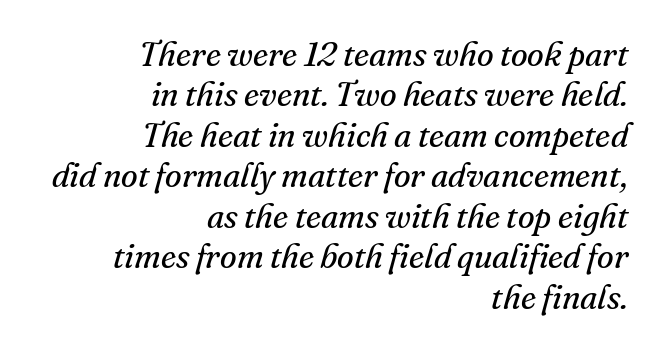
Nobody touched the tracking dial on this one. Heft: none added — not bold. The ragged edge is on the left, which tells us the setting is flush right. Each letter's strokes conclude with small projecting serifs.
